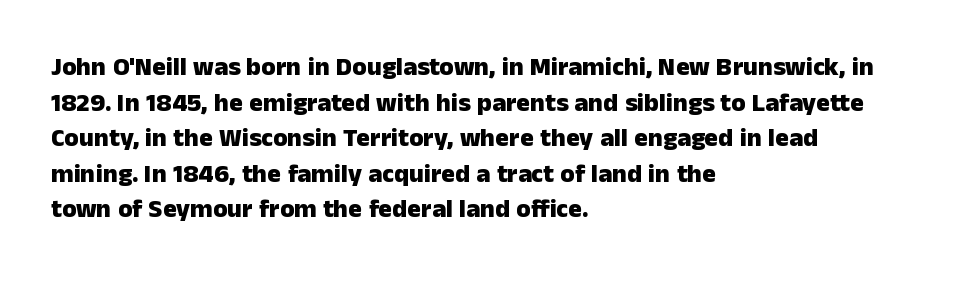
The image shows 26 px bold type, upright; set left-aligned, normal line spacing (1.37x), normal letter spacing, not underlined.
